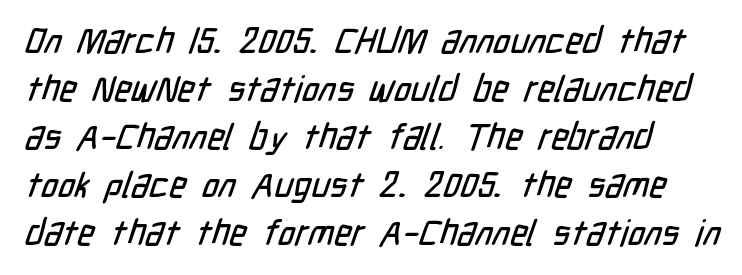
Type without underlining. Proportional: the letters do not fall into vertical columns. The glyphs in this specimen are sans serif. These lines keep a tight, regular rhythm from letter to letter.
